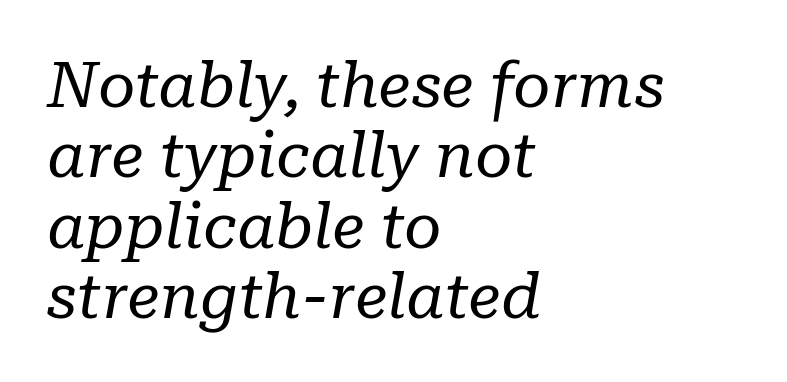
Q: Is the text bold? A: No.
Q: Is the text italic (slanted)? A: Yes, it leans right by about 10 degrees.
Q: Is the typeface a serif or a sans-serif typeface? A: Serif.
Q: Is the text underlined? A: No.
Q: How is the paragraph aligned? A: Left-aligned.
Q: Is the spacing between letters normal or unusually wide? A: Normal.
Q: Is the spacing between lines tight, normal or loose? A: Tight.
Q: Width (condensed, normal, or wide)? A: Normal.
Q: Stroke contrast? A: Low.
Q: x-height? A: Medium.
Q: Monospaced? A: No.
